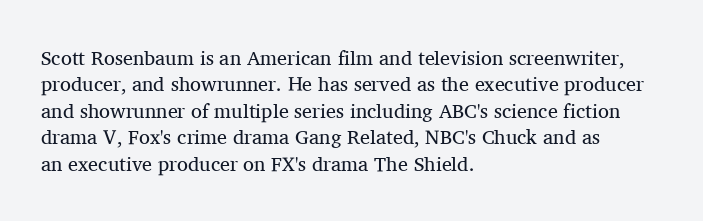
{"italic": "no", "bold": "no", "underline": "no", "align": "left", "line_spacing": "normal", "line_spacing_ratio": 1.32, "letter_spacing": "normal", "letter_spacing_em": 0.0, "glyph_px": 20}
